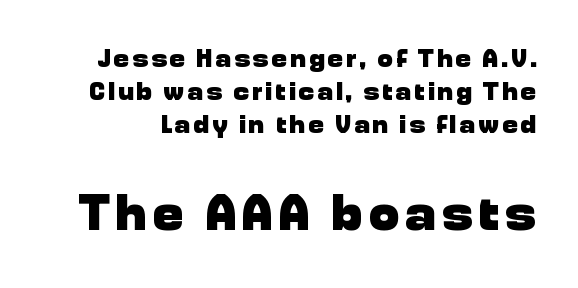
The image shows 51 px heavy sans-serif type, upright; set normal line spacing (1.27x), not underlined; the second (bottom) block is 1.96x larger; low stroke contrast and a medium x-height.
